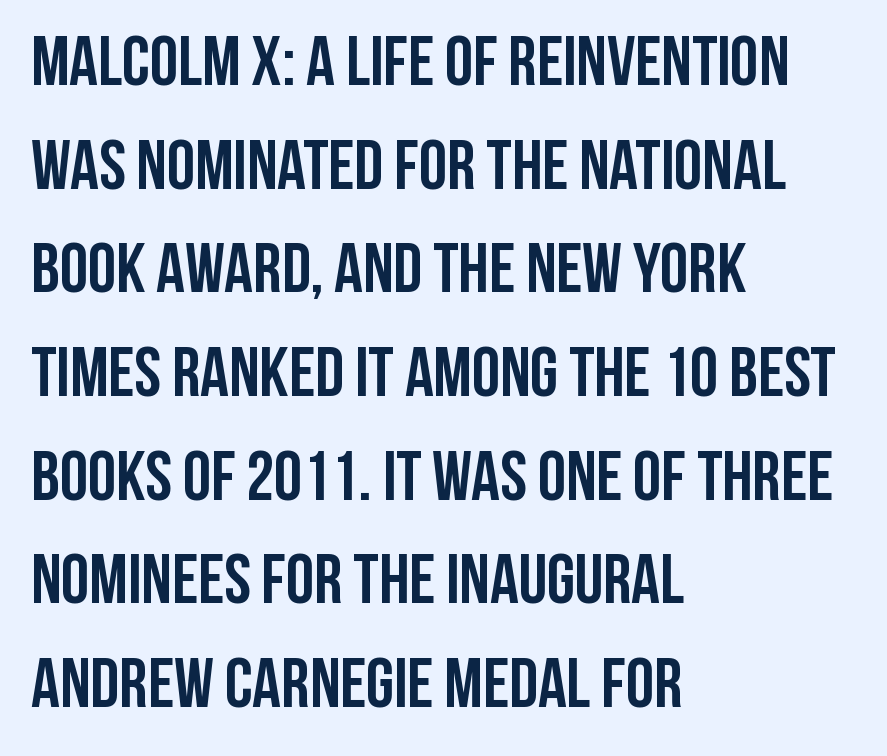
Evenly set lines give the paragraph a standard silhouette. Just letters on the line, the space beneath them empty. Note: no serifs on the glyphs. Upright lettering throughout.
